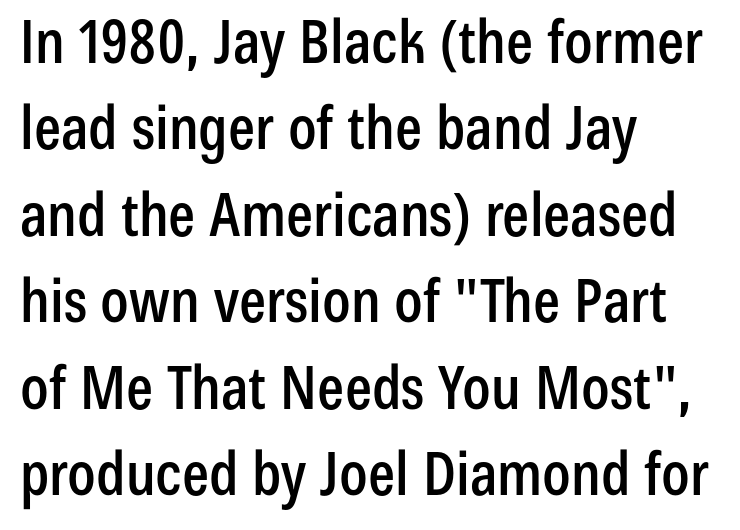
Q: Is the text italic (slanted)? A: No, it is upright.
Q: Is the typeface a serif or a sans-serif typeface? A: Sans-serif.
Q: Is the text underlined? A: No.
Q: How is the paragraph aligned? A: Left-aligned.
Q: Is the spacing between letters normal or unusually wide? A: Normal.
Q: Is the spacing between lines tight, normal or loose? A: Normal.
Q: Width (condensed, normal, or wide)? A: Condensed.
Q: Stroke contrast? A: Low.
Q: x-height? A: Medium.
Q: Monospaced? A: No.
